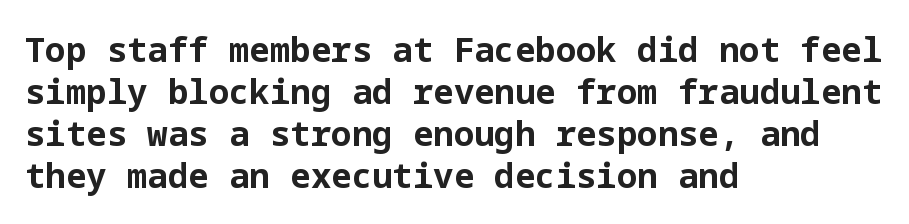
The image shows 34 px bold sans-serif type, upright; set left-aligned, line spacing 1.24x, normal letter spacing, not underlined; low stroke contrast and a medium x-height.
